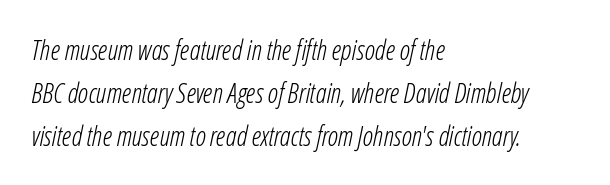
Q: Is the text bold? A: No.
Q: Is the text italic (slanted)? A: Yes, it leans right by about 12 degrees.
Q: Is the text underlined? A: No.
Q: How is the paragraph aligned? A: Left-aligned.
Q: Is the spacing between letters normal or unusually wide? A: Normal.
Q: Is the spacing between lines tight, normal or loose? A: Normal.
